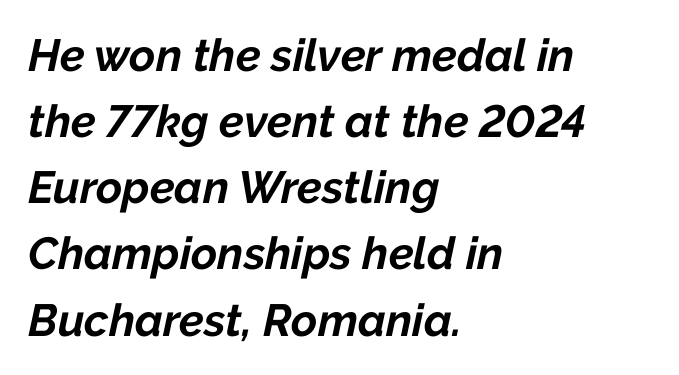
The image shows 45 px bold type, italic (leaning right); set left-aligned, normal line spacing (1.47x), normal letter spacing, not underlined; low stroke contrast and a medium x-height.
